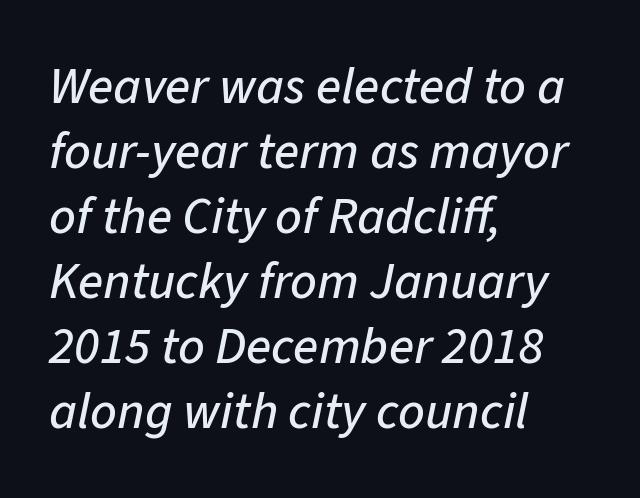
Q: Is the text italic (slanted)? A: Yes, it leans right by about 11 degrees.
Q: Is the text underlined? A: No.
Q: How is the paragraph aligned? A: Left-aligned.
Q: Is the spacing between letters normal or unusually wide? A: Normal.
Q: Is the spacing between lines tight, normal or loose? A: Normal.
Q: Width (condensed, normal, or wide)? A: Normal.
Q: Stroke contrast? A: Low.
Q: x-height? A: Medium.
Q: Monospaced? A: No.
